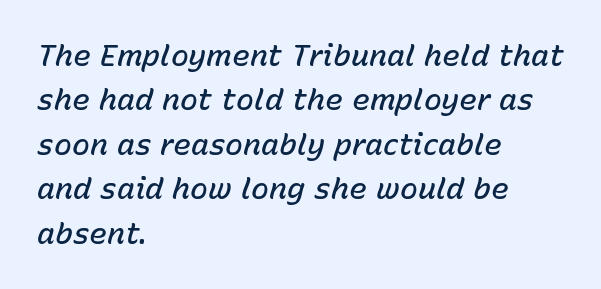
{"italic": "yes", "lean": "right", "slant_degrees": 15, "bold": "semi", "weight": "semibold", "width": "normal", "stroke_contrast": "low", "x_height": "medium", "monospaced": "no", "underline": "no", "align": "left", "line_spacing": "normal", "line_spacing_ratio": 1.48, "letter_spacing": "normal", "letter_spacing_em": 0.0, "glyph_px": 30}
